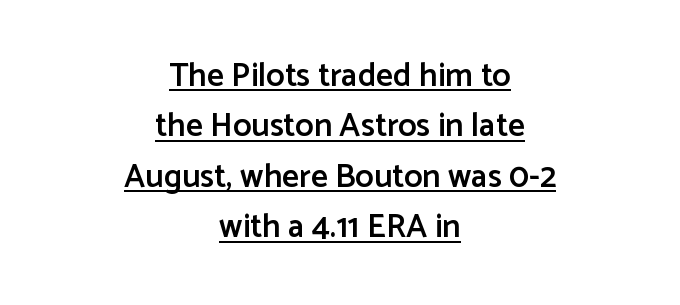
Q: Is the text bold? A: Semi-bold.
Q: Is the text italic (slanted)? A: No, it is upright.
Q: Is the typeface a serif or a sans-serif typeface? A: Sans-serif.
Q: Is the text underlined? A: Yes.
Q: How is the paragraph aligned? A: Centered.
Q: Is the spacing between letters normal or unusually wide? A: Normal.
Q: Is the spacing between lines tight, normal or loose? A: Normal.
Q: Width (condensed, normal, or wide)? A: Normal.
Q: Stroke contrast? A: Low.
Q: x-height? A: Medium.
Q: Monospaced? A: No.
